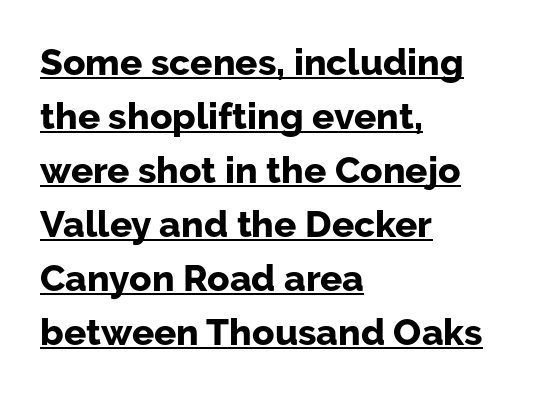
Q: Is the text bold? A: Yes.
Q: Is the text italic (slanted)? A: No, it is upright.
Q: Is the typeface a serif or a sans-serif typeface? A: Sans-serif.
Q: Is the text underlined? A: Yes.
Q: How is the paragraph aligned? A: Left-aligned.
Q: Is the spacing between letters normal or unusually wide? A: Normal.
Q: Is the spacing between lines tight, normal or loose? A: Normal.
Q: Width (condensed, normal, or wide)? A: Normal.
Q: Stroke contrast? A: Low.
Q: x-height? A: Medium.
Q: Monospaced? A: No.
